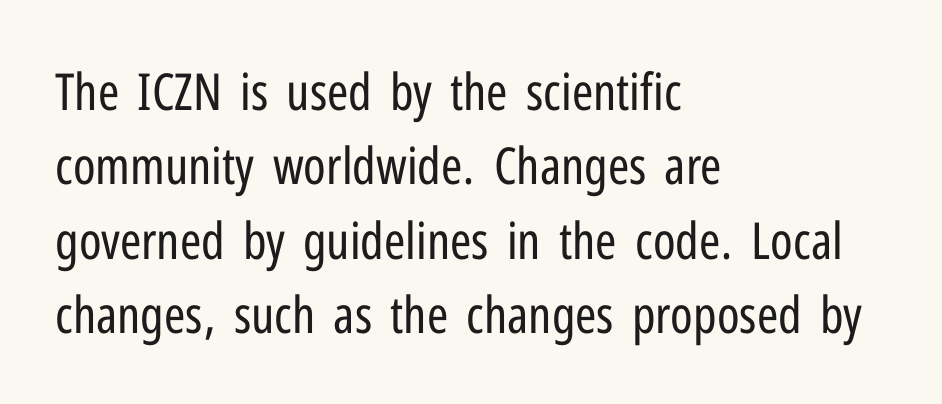
The image shows 51 px regular-weight, condensed sans-serif type, upright; set left-aligned, normal line spacing (1.46x), normal letter spacing, not underlined; low stroke contrast and a medium x-height.
